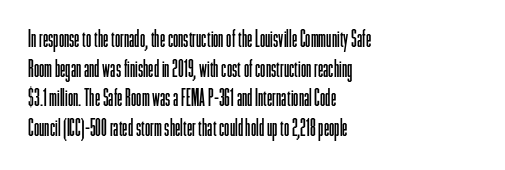
The image shows 24 px text type, upright; set left-aligned, line spacing 1.23x, normal letter spacing, not underlined.
